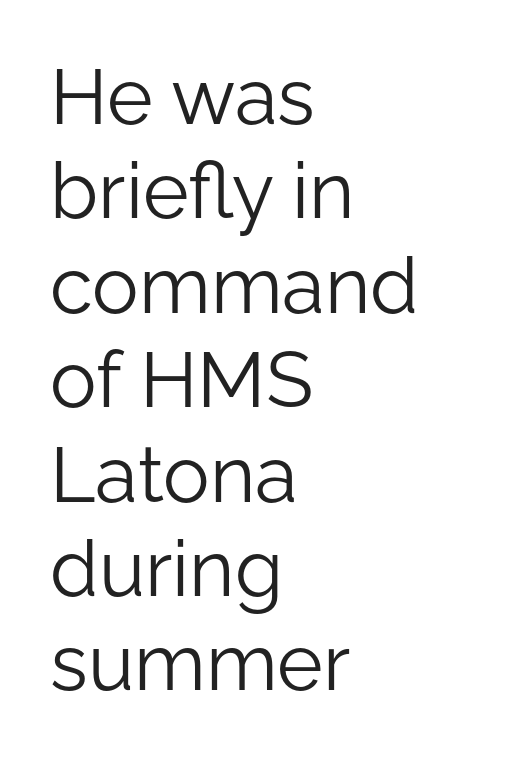
{"serif": "no", "italic": "no", "bold": "no", "weight": "light", "width": "normal", "stroke_contrast": "low", "x_height": "medium", "monospaced": "no", "underline": "no", "align": "left", "line_spacing_ratio": 1.21, "letter_spacing": "normal", "letter_spacing_em": 0.0, "glyph_px": 78}
